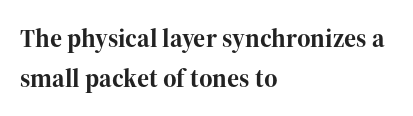
The image shows 26 px bold type, upright; set left-aligned, normal line spacing (1.52x), normal letter spacing, not underlined.
